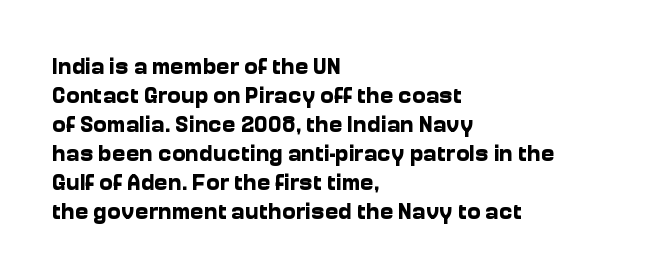
The typography opts for an upright posture over an oblique one. What weight is shown? A full bold with thick strokes. How would I describe the line gaps? Plain and ordinary. Each line starts at the same left margin while the right side varies.
